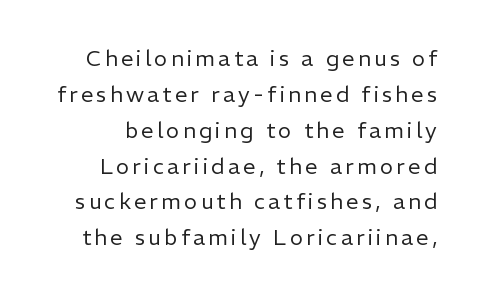
The font is comparable to plain body text, perhaps lighter. The typography opts for an upright posture over an oblique one. Any mark beneath the type? The region is blank. The line-height multiplier appears to be the usual default.
